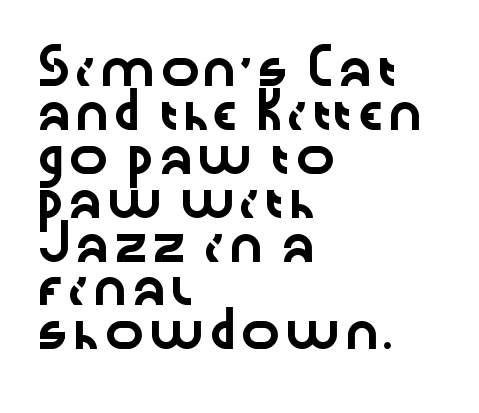
Q: Is the text italic (slanted)? A: No, it is upright.
Q: Is the typeface a serif or a sans-serif typeface? A: Sans-serif.
Q: Is the text underlined? A: No.
Q: How is the paragraph aligned? A: Left-aligned.
Q: Is the spacing between letters normal or unusually wide? A: Normal.
Q: Is the spacing between lines tight, normal or loose? A: Normal.
Q: Width (condensed, normal, or wide)? A: Wide.
Q: Stroke contrast? A: Low.
Q: x-height? A: Medium.
Q: Monospaced? A: No.
